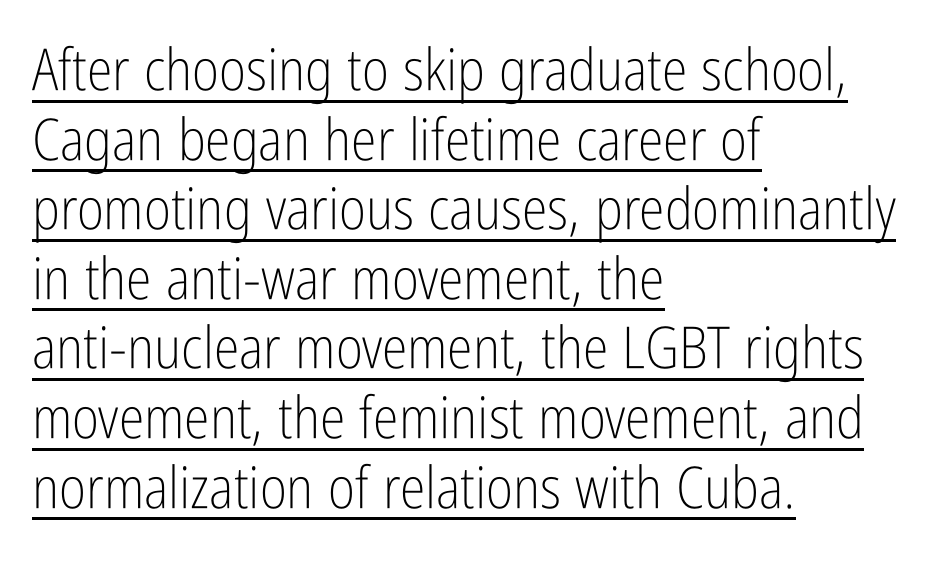
The image shows 58 px light, condensed sans-serif type, upright; set left-aligned, line spacing 1.2x, normal letter spacing, underlined; low stroke contrast and a medium x-height.
